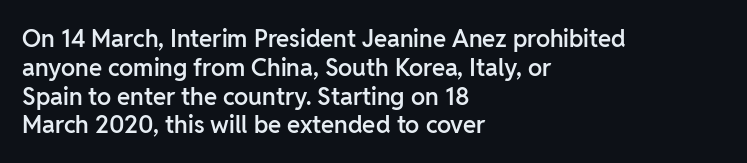
Q: Is the text bold? A: Semi-bold.
Q: Is the text italic (slanted)? A: No, it is upright.
Q: Is the text underlined? A: No.
Q: How is the paragraph aligned? A: Left-aligned.
Q: Is the spacing between letters normal or unusually wide? A: Normal.
